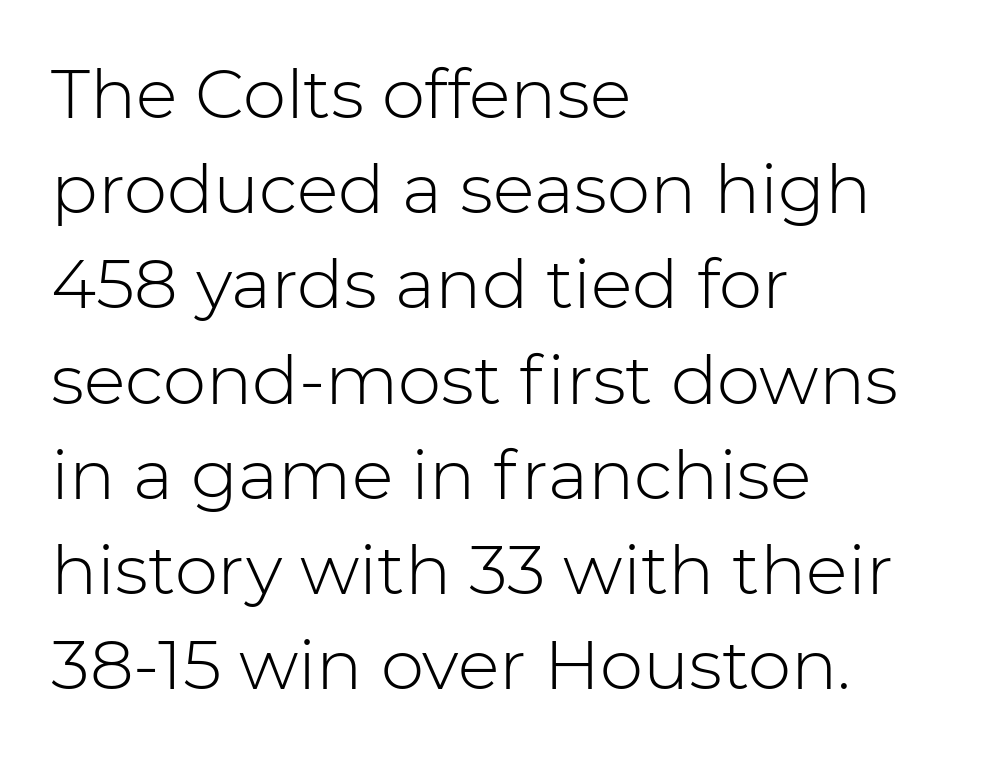
The image shows 69 px light sans-serif type, upright; set left-aligned, normal line spacing (1.38x), normal letter spacing, not underlined; low stroke contrast and a medium x-height.
